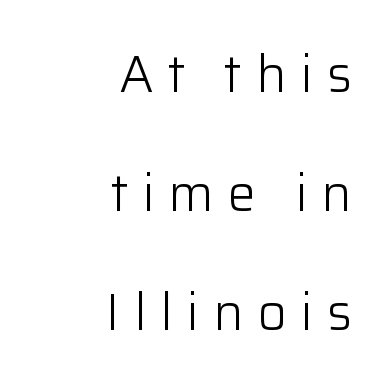
Q: Is the text bold? A: No.
Q: Is the text italic (slanted)? A: No, it is upright.
Q: Is the typeface a serif or a sans-serif typeface? A: Sans-serif.
Q: Is the text underlined? A: No.
Q: How is the paragraph aligned? A: Right-aligned.
Q: Is the spacing between letters normal or unusually wide? A: Unusually wide.
Q: Is the spacing between lines tight, normal or loose? A: Loose.
Q: Width (condensed, normal, or wide)? A: Normal.
Q: Stroke contrast? A: Low.
Q: x-height? A: Medium.
Q: Monospaced? A: No.
